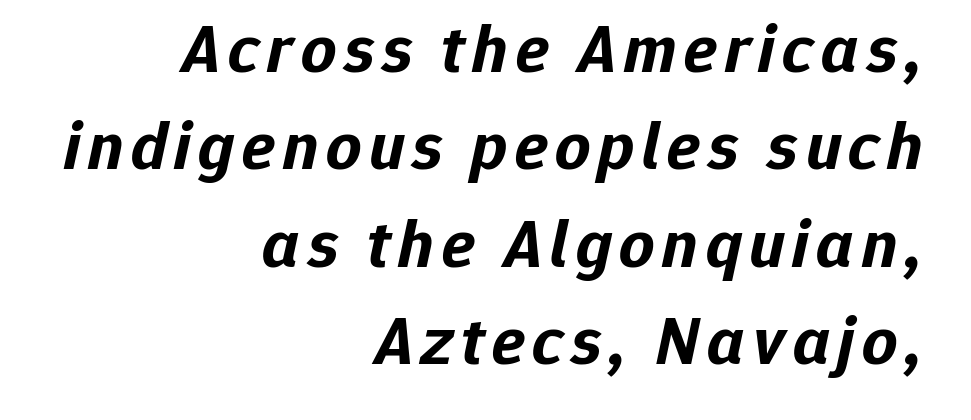
Q: Is the text bold? A: Yes.
Q: Is the text italic (slanted)? A: Yes, it leans right by about 12 degrees.
Q: Is the text underlined? A: No.
Q: How is the paragraph aligned? A: Right-aligned.
Q: Is the spacing between lines tight, normal or loose? A: Normal.
Q: Width (condensed, normal, or wide)? A: Normal.
Q: Stroke contrast? A: Low.
Q: x-height? A: Medium.
Q: Monospaced? A: No.
